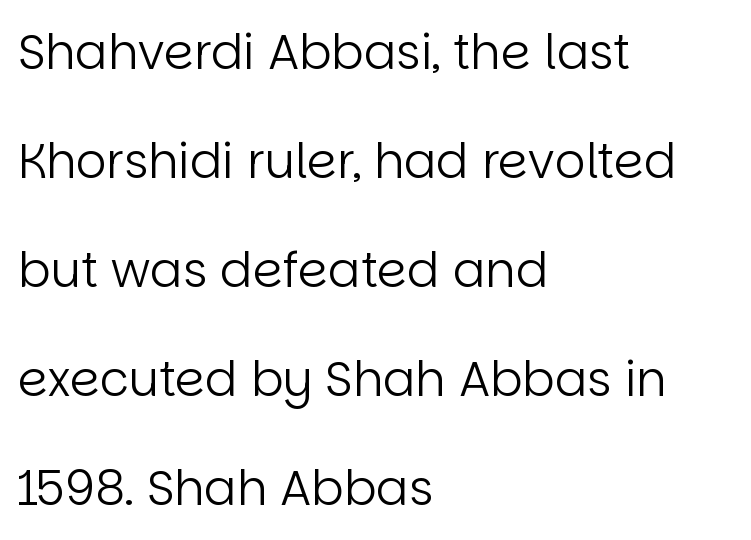
The image shows 48 px regular-weight sans-serif type, upright; set left-aligned, loose line spacing (2.27x), normal letter spacing, not underlined; low stroke contrast and a large x-height.
